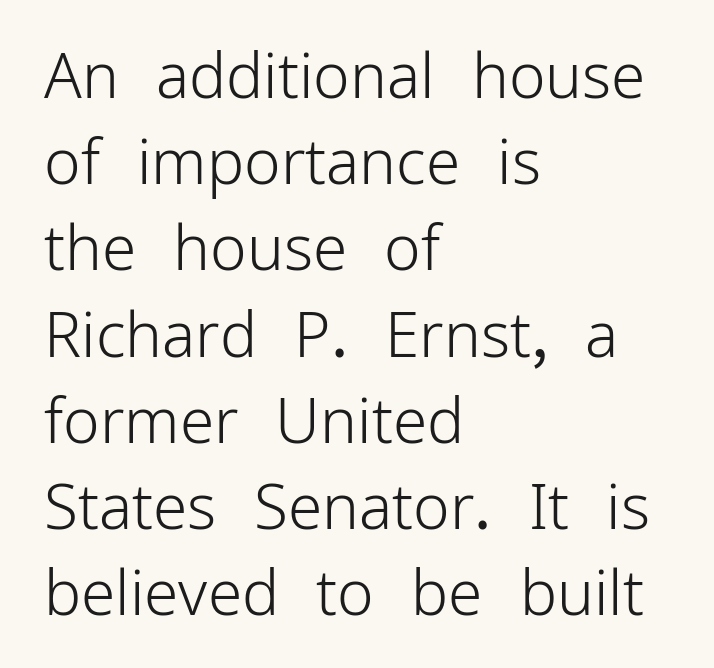
The letters look calm and open, with moderate or lighter stems. Type style note: lacks serifs. Any mark beneath the type? The region is blank. Tracking value appears to be zero — textbook default spacing.
